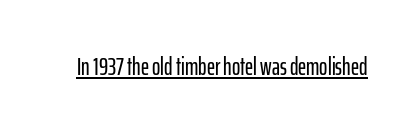
The image shows 25 px text type, upright; set normal letter spacing, underlined.
